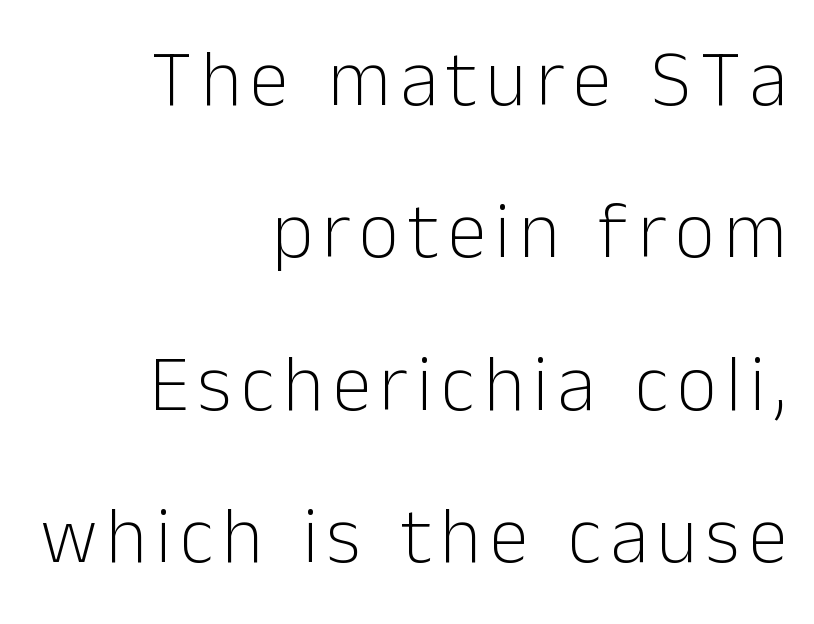
Q: Is the text bold? A: No.
Q: Is the text italic (slanted)? A: No, it is upright.
Q: Is the typeface a serif or a sans-serif typeface? A: Sans-serif.
Q: Is the text underlined? A: No.
Q: How is the paragraph aligned? A: Right-aligned.
Q: Is the spacing between lines tight, normal or loose? A: Loose.
Q: Width (condensed, normal, or wide)? A: Normal.
Q: Stroke contrast? A: Low.
Q: x-height? A: Medium.
Q: Monospaced? A: No.
